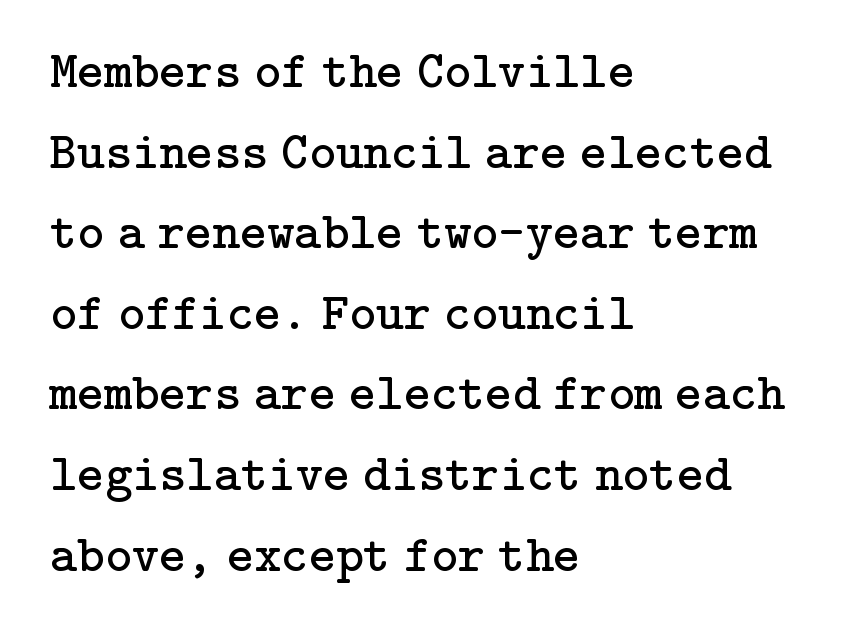
The image shows 52 px regular-weight serif type, upright; set left-aligned, normal line spacing (1.55x), normal letter spacing, not underlined; low stroke contrast and a medium x-height.
